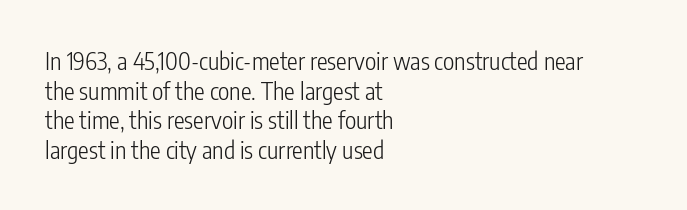
Q: Is the text bold? A: No.
Q: Is the text italic (slanted)? A: No, it is upright.
Q: Is the text underlined? A: No.
Q: How is the paragraph aligned? A: Left-aligned.
Q: Is the spacing between letters normal or unusually wide? A: Normal.
